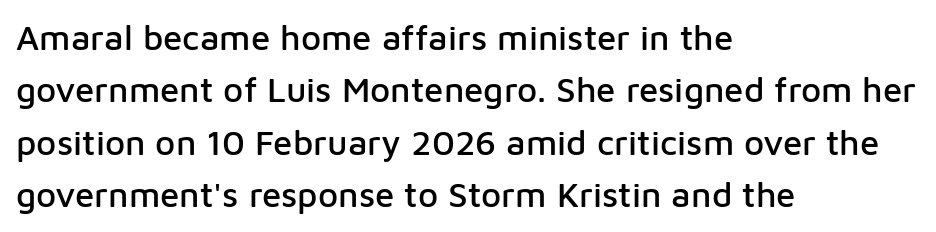
Nothing sits at the stroke ends, so this counts as sans-serif. This rendering features lettering with no underline. Nope, not italic — everything's standing straight. Compared with typical body copy, the letter spacing here is the same. A typesetter would call this leading conventional body-copy spacing. You could not count columns in this text — the font is proportionally spaced.
